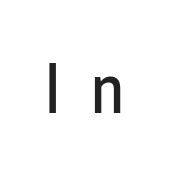
The image shows 66 px condensed sans-serif type, upright; set unusually wide letter spacing (+0.47 em), not underlined; low stroke contrast and a medium x-height.
